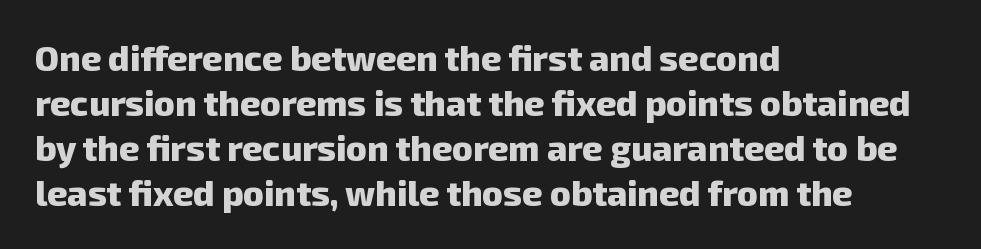
Character widths vary here, with narrow letters taking less room than wide ones. Type style note: lacks serifs. How are the letters spaced? Ordinarily, with no added tracking. The space directly below the letters is spotless. These lines are set flush left with a ragged right edge.
